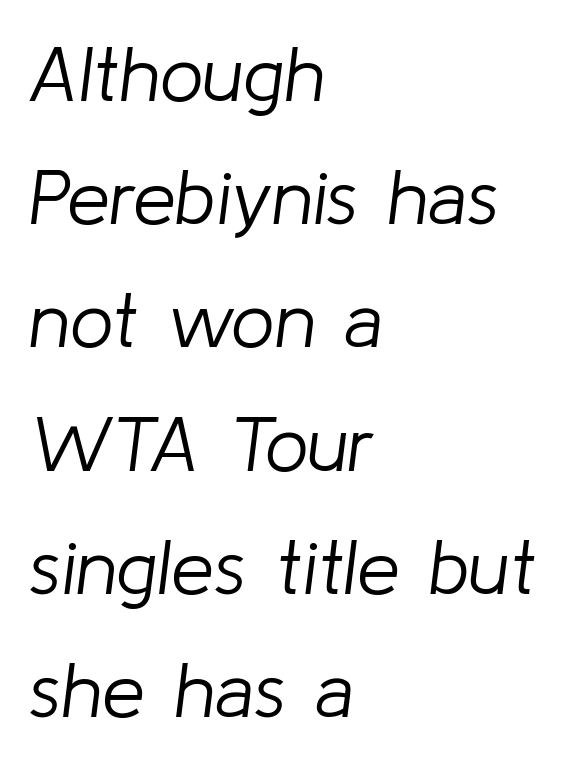
{"italic": "yes", "lean": "right", "slant_degrees": 8, "bold": "no", "weight": "light", "width": "normal", "stroke_contrast": "low", "x_height": "medium", "monospaced": "no", "underline": "no", "align": "left", "line_spacing": "normal", "line_spacing_ratio": 1.6, "letter_spacing": "normal", "letter_spacing_em": 0.0, "glyph_px": 77}
